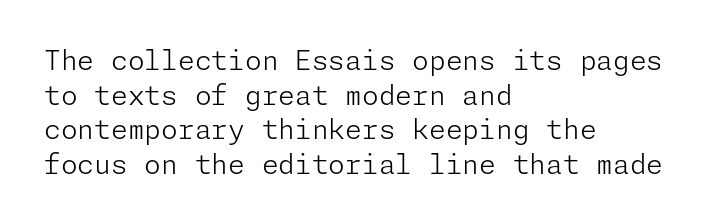
{"italic": "no", "bold": "no", "underline": "no", "align": "left", "line_spacing": "normal", "line_spacing_ratio": 1.28, "letter_spacing": "normal", "letter_spacing_em": 0.0, "glyph_px": 27}
